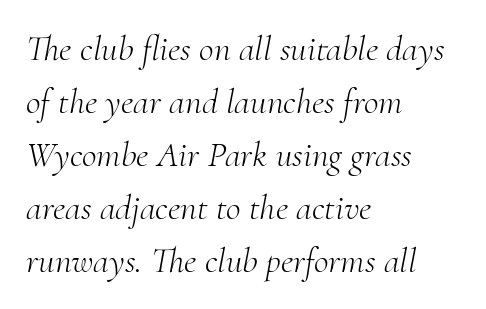
{"serif": "yes", "italic": "yes", "lean": "right", "slant_degrees": 10, "bold": "no", "weight": "light", "width": "normal", "stroke_contrast": "medium", "x_height": "small", "monospaced": "no", "underline": "no", "align": "left", "line_spacing": "normal", "line_spacing_ratio": 1.47, "letter_spacing": "normal", "letter_spacing_em": 0.0, "glyph_px": 36}
